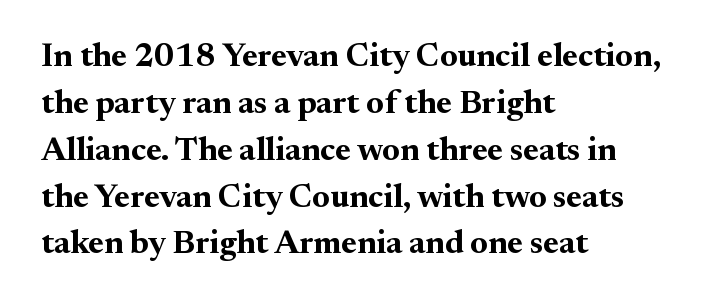
The image shows 33 px bold serif type, upright; set left-aligned, normal line spacing (1.42x), normal letter spacing, not underlined; medium stroke contrast and a small x-height.
